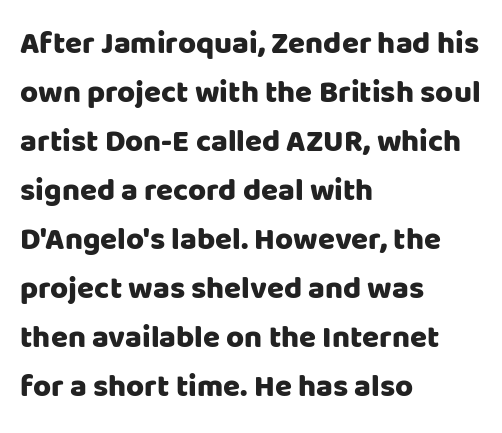
Is this a sans? Yes — the strokes have no serifs. Words appear dense and cohesive because spacing is normal. When letters stand straight like this, we call the style roman or upright. Normally led — the rows are evenly, conventionally spaced. Left-aligned paragraph, ragged on the right. The rendering uses natural spacing where letterforms have individual widths.
